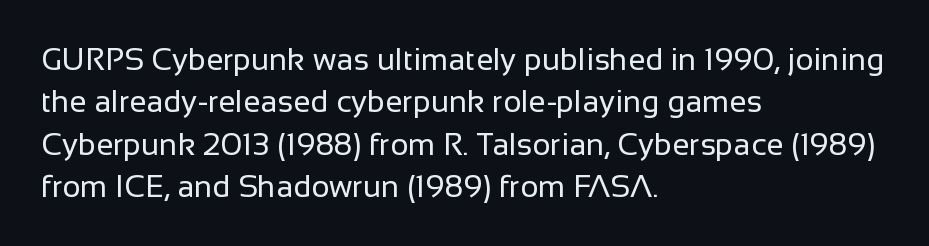
Nope, no serifs anywhere on these letters. Notice how descenders clear the ascenders below comfortably — that's standard leading. Letters have the restrained weight of plain body copy at most. Just letters on the line, the space beneath them empty.
